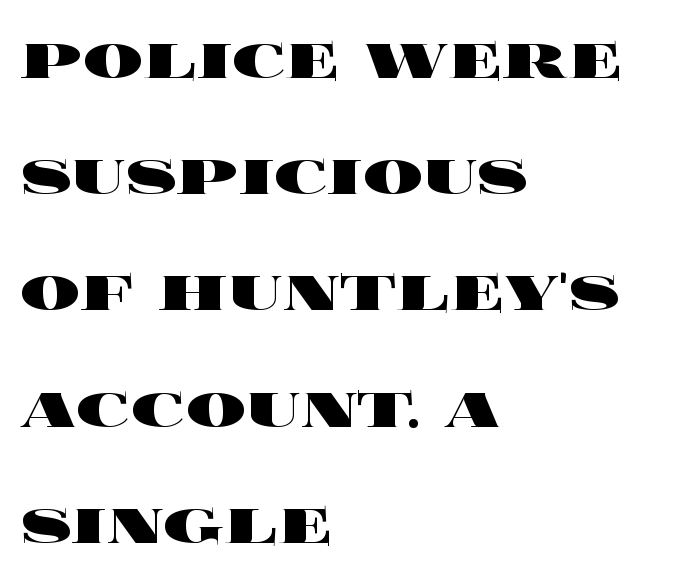
The image shows 75 px heavy, wide type, upright; set left-aligned, normal line spacing (1.55x), normal letter spacing, not underlined; a large x-height.
